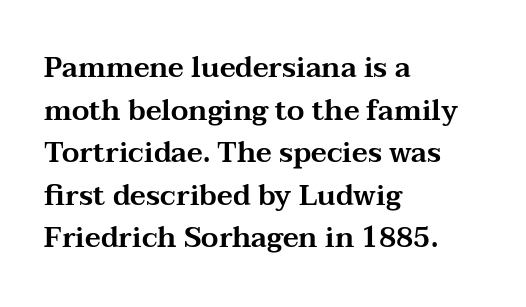
Q: Is the text italic (slanted)? A: No, it is upright.
Q: Is the typeface a serif or a sans-serif typeface? A: Serif.
Q: Is the text underlined? A: No.
Q: How is the paragraph aligned? A: Left-aligned.
Q: Is the spacing between letters normal or unusually wide? A: Normal.
Q: Is the spacing between lines tight, normal or loose? A: Normal.
Q: Width (condensed, normal, or wide)? A: Wide.
Q: Stroke contrast? A: Medium.
Q: x-height? A: Medium.
Q: Monospaced? A: No.
